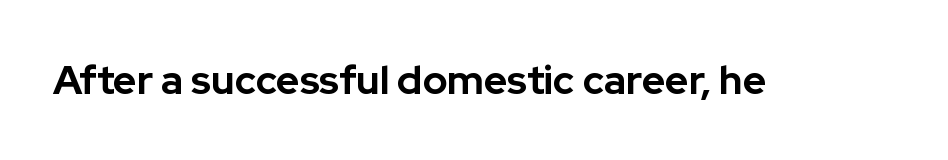
{"serif": "no", "italic": "no", "bold": "yes", "weight": "bold", "width": "normal", "stroke_contrast": "low", "x_height": "medium", "monospaced": "no", "underline": "no", "letter_spacing": "normal", "letter_spacing_em": 0.0, "glyph_px": 40}
